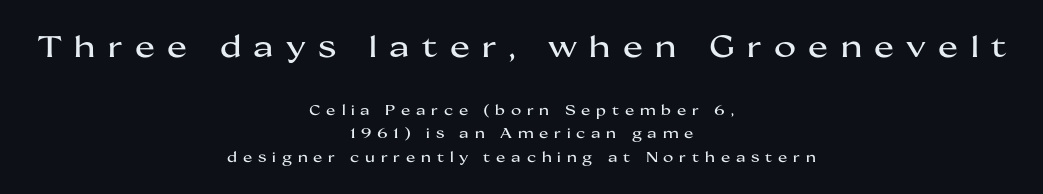
Q: Is the text italic (slanted)? A: No, it is upright.
Q: Is the text underlined? A: No.
Q: How is the paragraph aligned? A: Centered.
Q: Is the spacing between letters normal or unusually wide? A: Unusually wide.
Q: Is the spacing between lines tight, normal or loose? A: Normal.
Q: Which block of text is set in a larger size, the first (top) or the second (bottom)? A: The first (top) one.
Q: Width (condensed, normal, or wide)? A: Wide.
Q: Stroke contrast? A: Medium.
Q: x-height? A: Medium.
Q: Monospaced? A: No.
